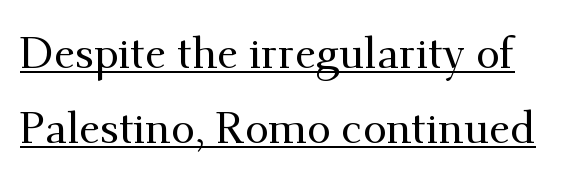
{"serif": "yes", "italic": "no", "width": "normal", "stroke_contrast": "medium", "x_height": "small", "monospaced": "no", "underline": "yes", "line_spacing_ratio": 1.74, "letter_spacing": "normal", "letter_spacing_em": 0.0, "glyph_px": 43}
